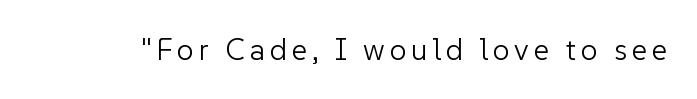
Q: Is the text bold? A: No.
Q: Is the text italic (slanted)? A: No, it is upright.
Q: Is the typeface a serif or a sans-serif typeface? A: Sans-serif.
Q: Is the text underlined? A: No.
Q: Width (condensed, normal, or wide)? A: Normal.
Q: Stroke contrast? A: Low.
Q: x-height? A: Medium.
Q: Monospaced? A: No.
